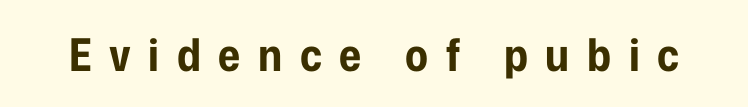
The passage shown is typed in a proportional face where columns would drift. Summary of weight: heavy, a full bold. Glyph-to-glyph distance is far greater than everyday printed text. Ordinary non-slanted type is in use. Type style note: lacks serifs.
